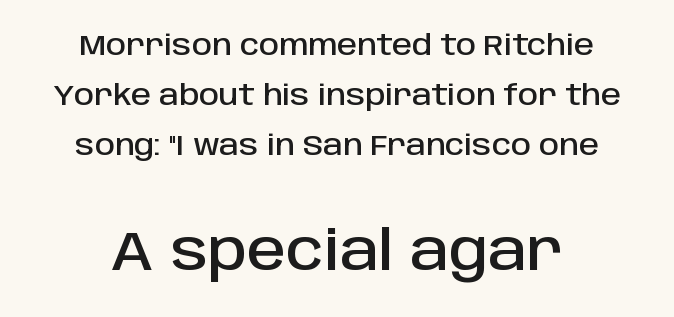
The image shows 55 px sans-serif type, upright; set centered, line spacing 1.79x, normal letter spacing, not underlined; the second (bottom) block is 1.96x larger; low stroke contrast and a large x-height.
